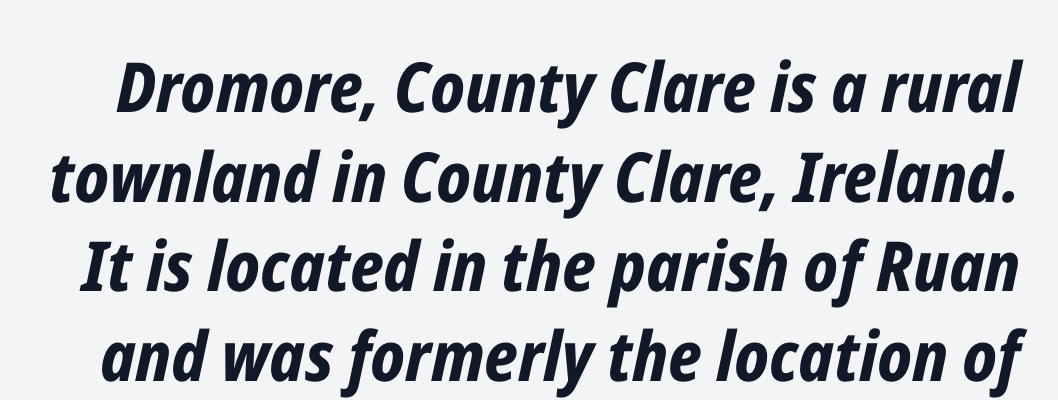
The image shows 69 px bold, condensed type, italic (leaning right); set normal line spacing (1.3x), normal letter spacing, not underlined; low stroke contrast and a medium x-height.
